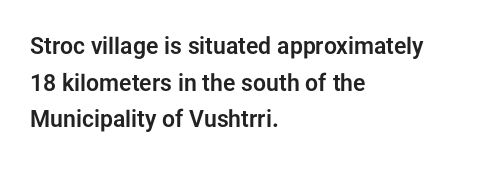
{"italic": "no", "underline": "no", "align": "left", "line_spacing": "normal", "line_spacing_ratio": 1.59, "letter_spacing": "normal", "letter_spacing_em": 0.0, "glyph_px": 23}
